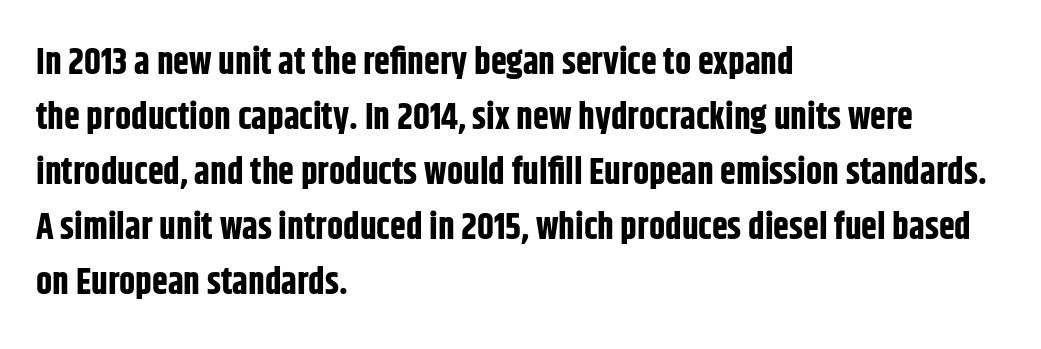
Q: Is the text bold? A: Yes.
Q: Is the text italic (slanted)? A: No, it is upright.
Q: Is the typeface a serif or a sans-serif typeface? A: Sans-serif.
Q: Is the text underlined? A: No.
Q: How is the paragraph aligned? A: Left-aligned.
Q: Is the spacing between letters normal or unusually wide? A: Normal.
Q: Is the spacing between lines tight, normal or loose? A: Normal.
Q: Width (condensed, normal, or wide)? A: Condensed.
Q: Stroke contrast? A: Low.
Q: x-height? A: Large.
Q: Monospaced? A: No.
